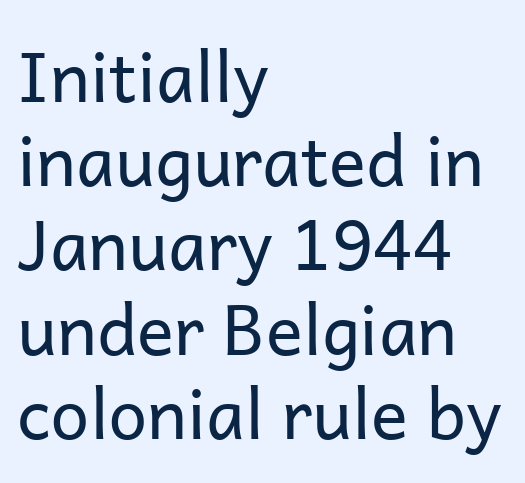
Here the designer chose a conventional face with non-uniform glyph widths. The typography opts for an upright posture over an oblique one. Reading down the block, your eye returns to a fixed left position each line. Descender tails drop into unmarked territory. This rendering leaves character spacing at its baseline value.
